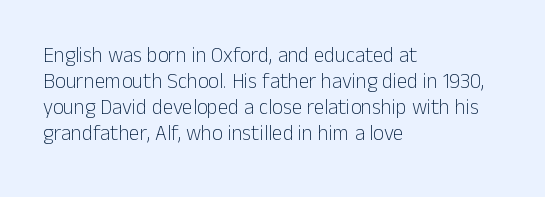
Q: Is the text bold? A: No.
Q: Is the text italic (slanted)? A: No, it is upright.
Q: Is the text underlined? A: No.
Q: How is the paragraph aligned? A: Left-aligned.
Q: Is the spacing between letters normal or unusually wide? A: Normal.
